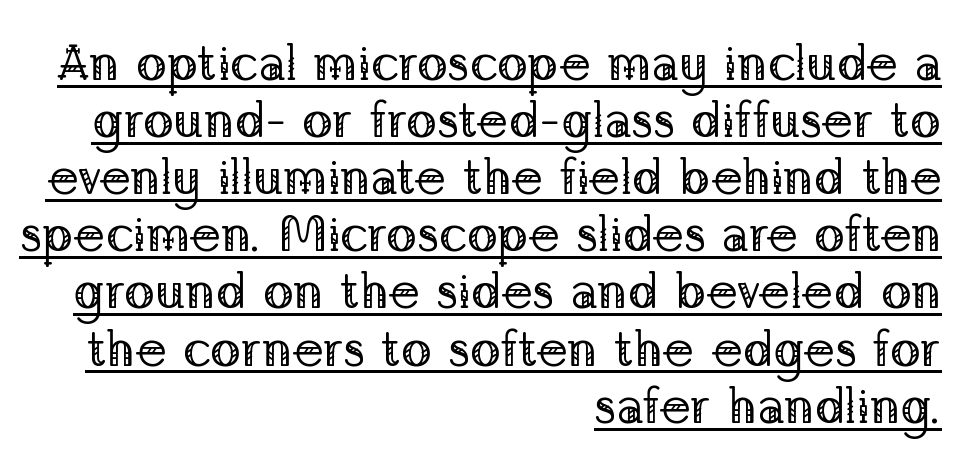
Q: Is the text bold? A: No.
Q: Is the text italic (slanted)? A: No, it is upright.
Q: Is the typeface a serif or a sans-serif typeface? A: Serif.
Q: Is the text underlined? A: Yes.
Q: How is the paragraph aligned? A: Right-aligned.
Q: Is the spacing between letters normal or unusually wide? A: Normal.
Q: Is the spacing between lines tight, normal or loose? A: Tight.
Q: Width (condensed, normal, or wide)? A: Normal.
Q: Stroke contrast? A: Low.
Q: x-height? A: Medium.
Q: Monospaced? A: No.
